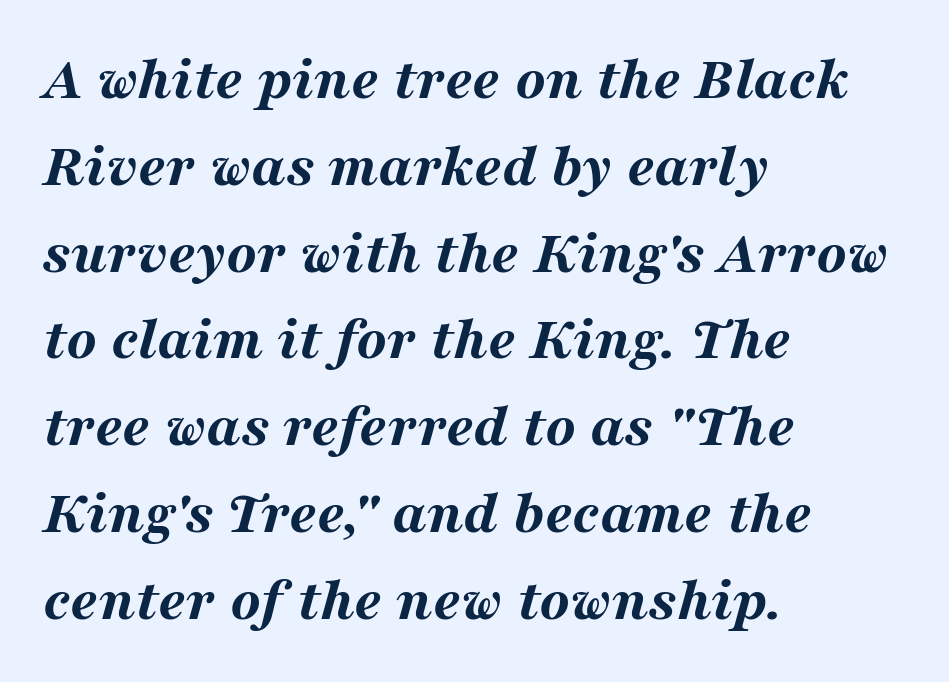
Inter-character spacing is left at the font's built-in metrics. Heft: maximum for text — a bold. Is the block centered? No — it sits flush against the left margin. Varying glyph widths throughout — classic text-font behaviour.
